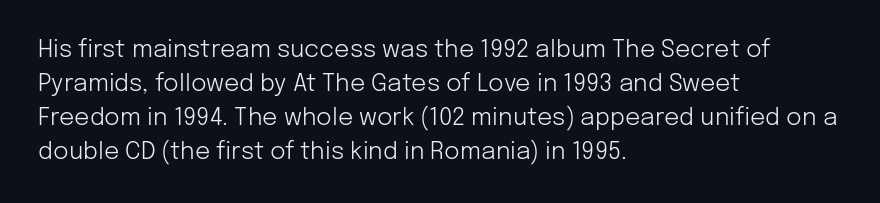
Decoration check: the copy has no underline. Teacher's note: observe the even left margin — that is flush-left alignment. Interline gaps are of average width in this sample. No chunkiness to these letters — they're not bold. These lines were composed using upright roman letters.
